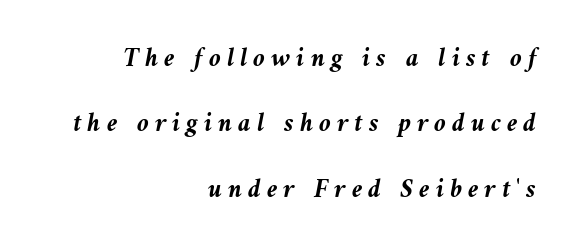
The image shows 27 px bold type, italic (leaning left); set right-aligned, loose line spacing (2.42x), unusually wide letter spacing (+0.22 em), not underlined.
